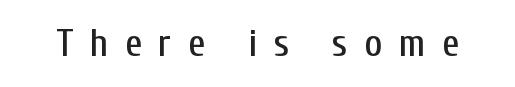
{"serif": "no", "italic": "no", "width": "condensed", "stroke_contrast": "low", "x_height": "medium", "monospaced": "no", "underline": "no", "letter_spacing": "wide", "letter_spacing_em": 0.44, "glyph_px": 38}
